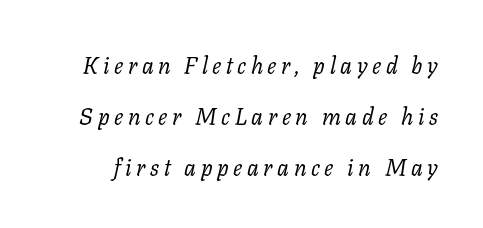
{"italic": "yes", "lean": "right", "slant_degrees": 11, "bold": "no", "underline": "no", "line_spacing": "loose", "line_spacing_ratio": 2.21, "letter_spacing": "wide", "letter_spacing_em": 0.2, "glyph_px": 23}
